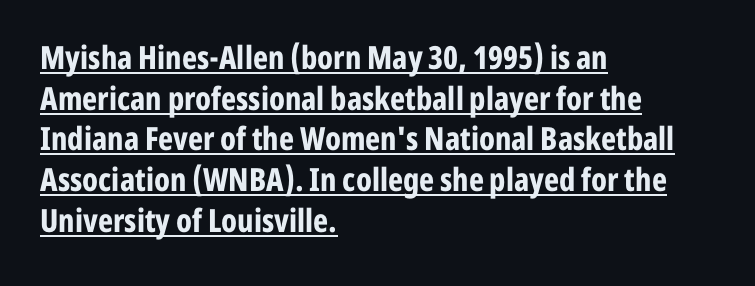
Proportional: the letters do not fall into vertical columns. Unlike a traditional serif, this face leaves its strokes unadorned. Successive baselines arrive at the customary interval. The passage shown is emphatically bold. Honestly, the letter spacing is just normal — you wouldn't notice it. Every stem runs plumb, perpendicular to the baseline.
